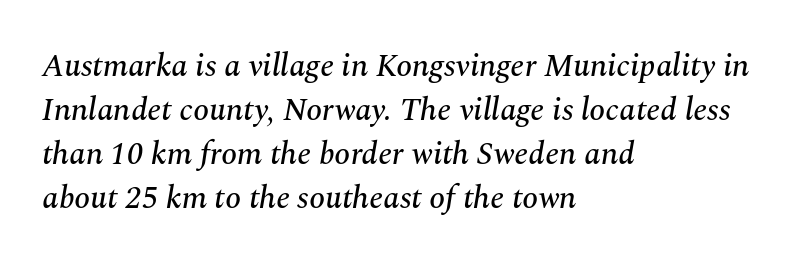
The line texture is even and compact thanks to regular tracking. Characters are canted at an angle relative to the baseline's perpendicular. Interline gaps are of average width in this sample. The face used here is seriffed, in the tradition of book romans.
